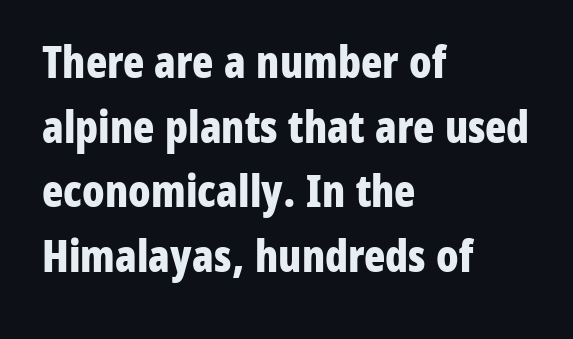
The image shows 44 px bold, condensed sans-serif type, upright; set left-aligned, normal line spacing (1.47x), normal letter spacing, not underlined; low stroke contrast and a medium x-height.
